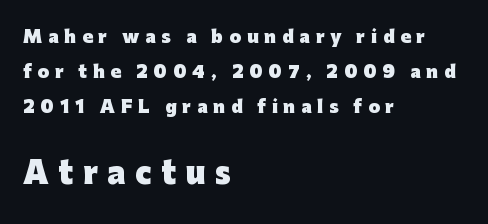
Q: Is the text bold? A: Yes.
Q: Is the text italic (slanted)? A: No, it is upright.
Q: Is the typeface a serif or a sans-serif typeface? A: Sans-serif.
Q: Is the text underlined? A: No.
Q: How is the paragraph aligned? A: Left-aligned.
Q: Is the spacing between letters normal or unusually wide? A: Unusually wide.
Q: Is the spacing between lines tight, normal or loose? A: Loose.
Q: Which block of text is set in a larger size, the first (top) or the second (bottom)? A: The second (bottom) one.
Q: Width (condensed, normal, or wide)? A: Normal.
Q: Stroke contrast? A: Low.
Q: x-height? A: Medium.
Q: Monospaced? A: No.
